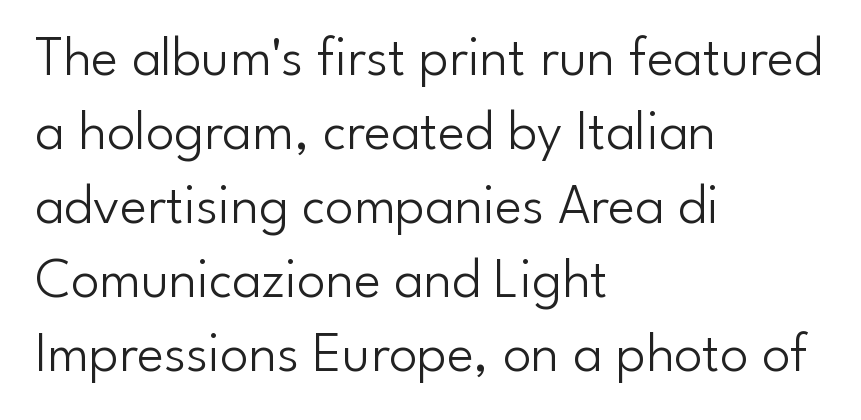
Q: Is the text bold? A: No.
Q: Is the text italic (slanted)? A: No, it is upright.
Q: Is the typeface a serif or a sans-serif typeface? A: Sans-serif.
Q: Is the text underlined? A: No.
Q: How is the paragraph aligned? A: Left-aligned.
Q: Is the spacing between letters normal or unusually wide? A: Normal.
Q: Is the spacing between lines tight, normal or loose? A: Normal.
Q: Width (condensed, normal, or wide)? A: Normal.
Q: Stroke contrast? A: Low.
Q: x-height? A: Small.
Q: Monospaced? A: No.
